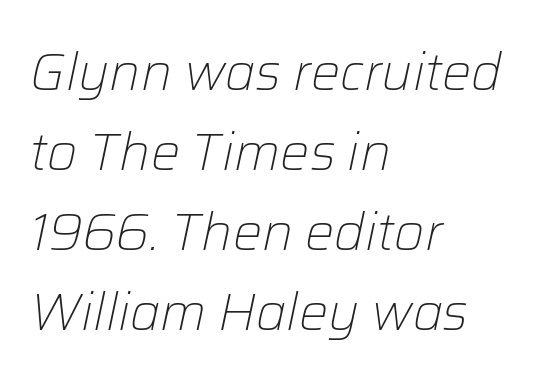
{"italic": "yes", "lean": "right", "slant_degrees": 12, "bold": "no", "weight": "light", "width": "normal", "stroke_contrast": "low", "x_height": "medium", "monospaced": "no", "underline": "no", "align": "left", "line_spacing": "normal", "line_spacing_ratio": 1.54, "letter_spacing": "normal", "letter_spacing_em": 0.0, "glyph_px": 52}
